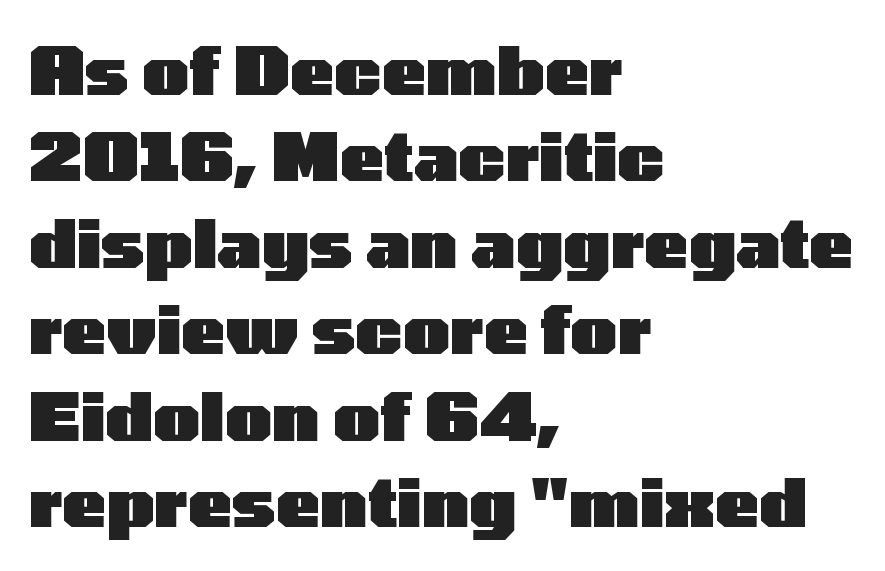
The image shows 66 px heavy, wide sans-serif type, upright; set left-aligned, normal line spacing (1.31x), normal letter spacing, not underlined; low stroke contrast and a medium x-height.
